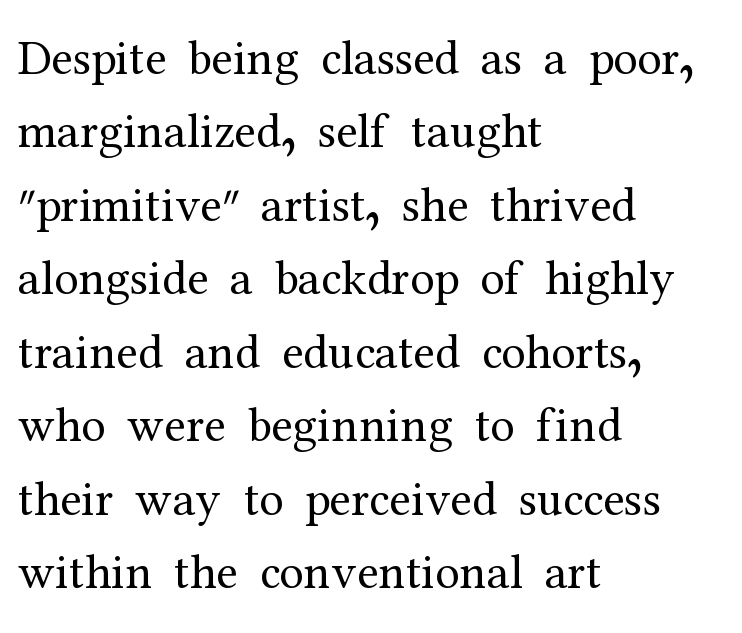
{"serif": "yes", "italic": "no", "bold": "no", "weight": "regular", "width": "normal", "stroke_contrast": "medium", "x_height": "medium", "monospaced": "no", "underline": "no", "align": "left", "line_spacing": "normal", "line_spacing_ratio": 1.5, "letter_spacing": "normal", "letter_spacing_em": 0.0, "glyph_px": 49}
